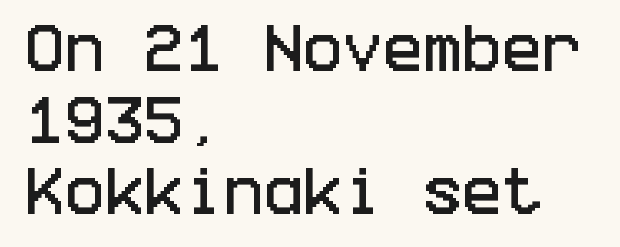
The image shows 53 px condensed sans-serif type, upright; set left-aligned, normal line spacing (1.35x), normal letter spacing, not underlined; low stroke contrast and a large x-height.
